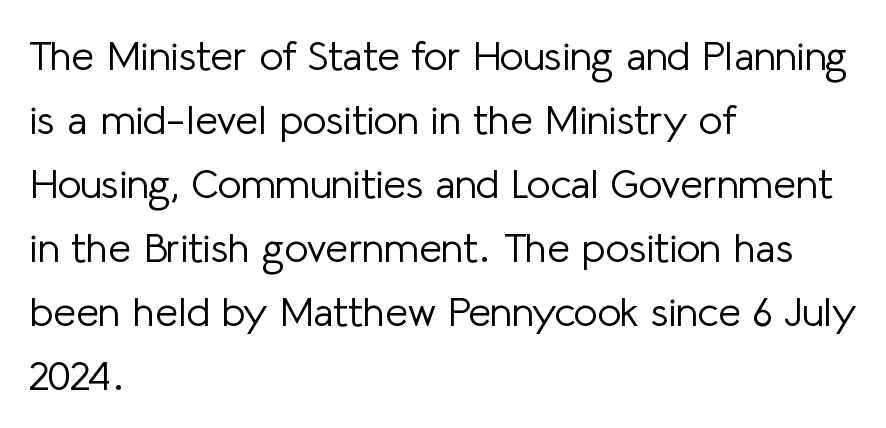
The image shows 41 px light sans-serif type, upright; set left-aligned, normal line spacing (1.56x), normal letter spacing, not underlined; low stroke contrast and a medium x-height.
